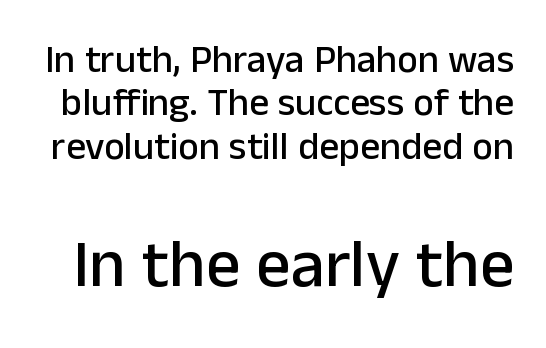
The image shows 68 px sans-serif type, upright; set tight line spacing (1.11x), normal letter spacing, not underlined; the second (bottom) block is 1.74x larger; low stroke contrast and a medium x-height.
